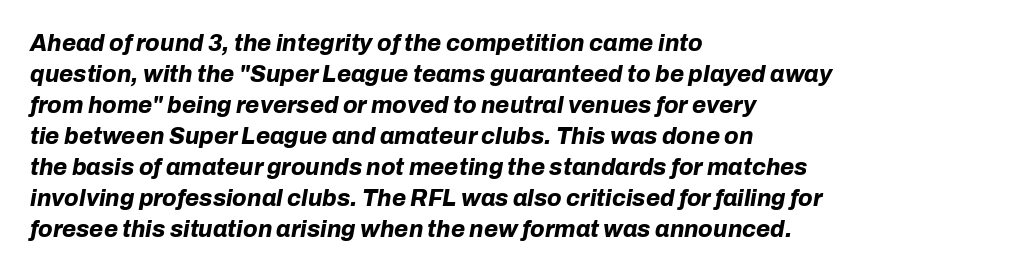
The strip under each line holds only bare page. Students, observe: this is what conventionally led text looks like. Nothing unusual about the tracking: characters are spaced as the font intends. The typesetting leans heavy: a genuine bold.
